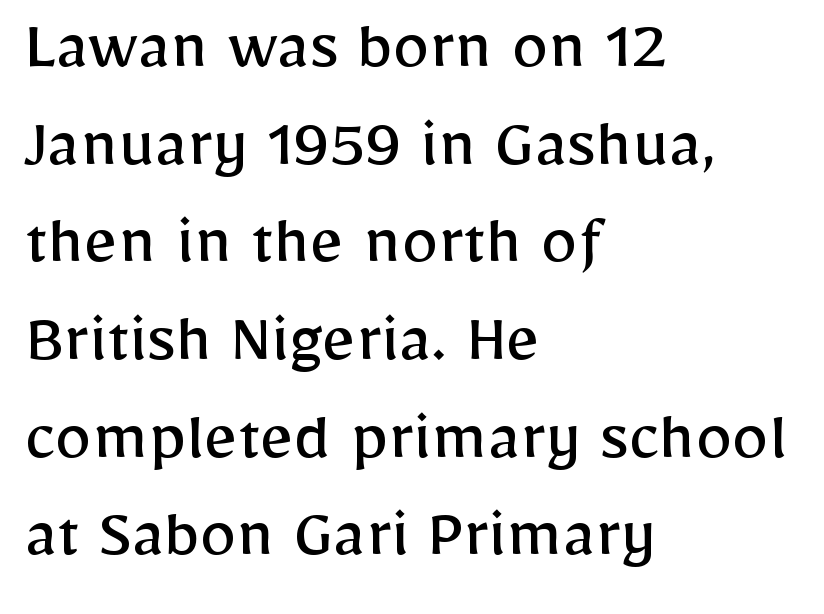
Q: Is the text bold? A: No.
Q: Is the text italic (slanted)? A: No, it is upright.
Q: Is the typeface a serif or a sans-serif typeface? A: Sans-serif.
Q: Is the text underlined? A: No.
Q: How is the paragraph aligned? A: Left-aligned.
Q: Is the spacing between letters normal or unusually wide? A: Normal.
Q: Is the spacing between lines tight, normal or loose? A: Normal.
Q: Width (condensed, normal, or wide)? A: Normal.
Q: Stroke contrast? A: Low.
Q: x-height? A: Medium.
Q: Monospaced? A: No.
